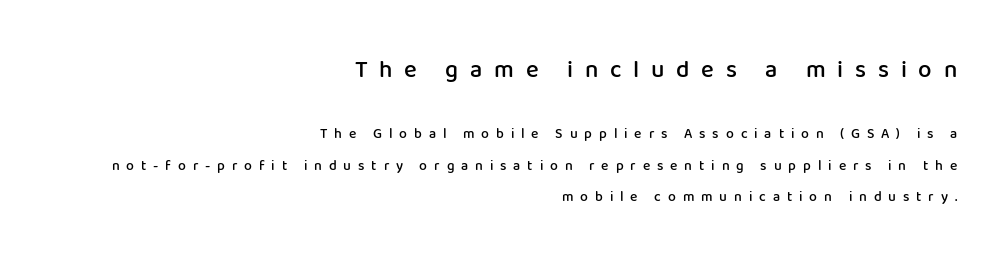
Q: Is the text bold? A: Semi-bold.
Q: Is the text italic (slanted)? A: No, it is upright.
Q: Is the text underlined? A: No.
Q: How is the paragraph aligned? A: Right-aligned.
Q: Is the spacing between letters normal or unusually wide? A: Unusually wide.
Q: Is the spacing between lines tight, normal or loose? A: Loose.
Q: Which block of text is set in a larger size, the first (top) or the second (bottom)? A: The first (top) one.
